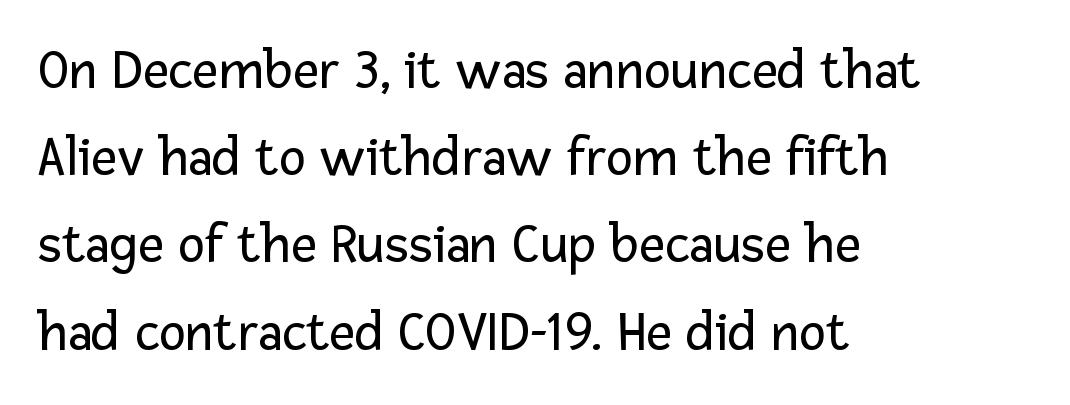
The image shows 57 px regular-weight sans-serif type, upright; set left-aligned, normal line spacing (1.53x), normal letter spacing, not underlined; low stroke contrast and a medium x-height.
